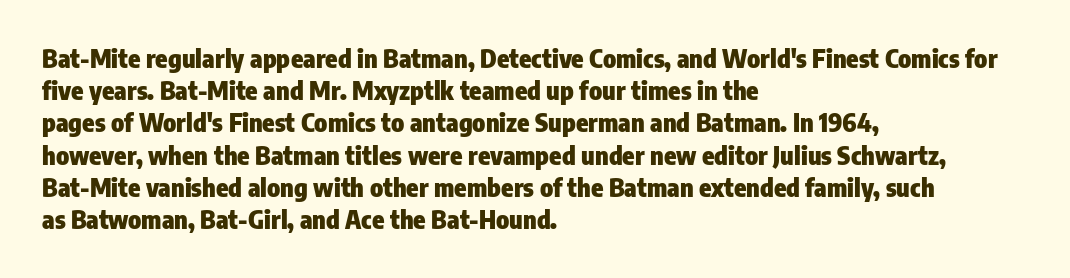
The lines sit at an ordinary, default distance from one another. Italic? Not at all — the glyphs are vertical. This rendering leaves character spacing at its baseline value. A student would call this left alignment; a typographer would say flush left, rag right.
